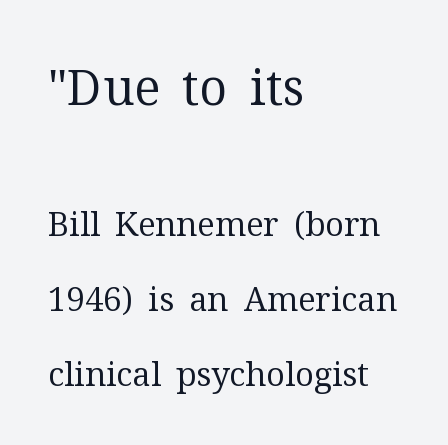
The image shows 49 px regular-weight serif type, upright; set left-aligned, loose line spacing (2.27x), normal letter spacing, not underlined; the first (top) block is 1.48x larger; medium stroke contrast and a medium x-height.
